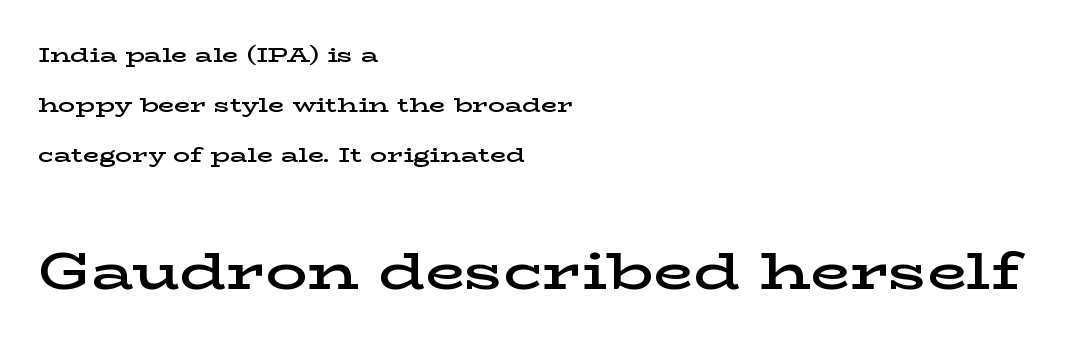
Observe the ordinary spacing: letters are neighbours, not strangers. Top chunk: small. Bottom chunk: large. Does the type have serifs? Yes, each stem ends in a small foot. The letters advance in unequal steps, a hallmark of proportional type.
